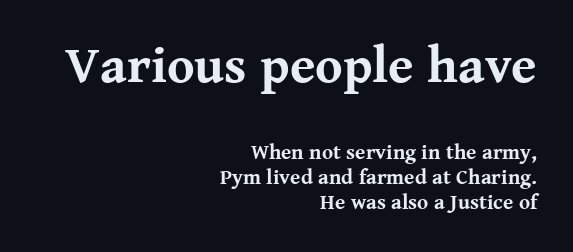
Q: Is the text bold? A: Yes.
Q: Is the text italic (slanted)? A: No, it is upright.
Q: Is the typeface a serif or a sans-serif typeface? A: Serif.
Q: Is the text underlined? A: No.
Q: How is the paragraph aligned? A: Right-aligned.
Q: Is the spacing between letters normal or unusually wide? A: Normal.
Q: Which block of text is set in a larger size, the first (top) or the second (bottom)? A: The first (top) one.
Q: Width (condensed, normal, or wide)? A: Normal.
Q: Stroke contrast? A: Medium.
Q: x-height? A: Medium.
Q: Monospaced? A: No.
